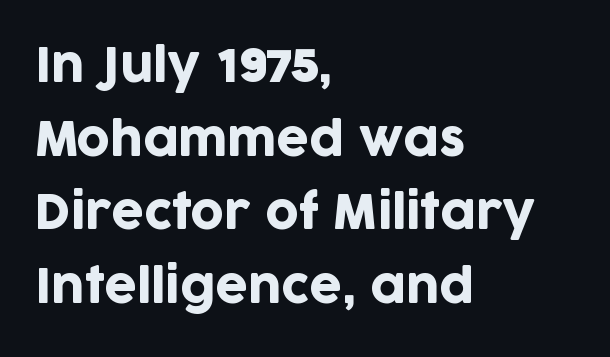
The passage shown is typed in a proportional face where columns would drift. Does the type have serifs? No, each stem ends abruptly. The tracking reads as untouched default to a designer's eye. The rendering anchors every line to the left-hand side.
